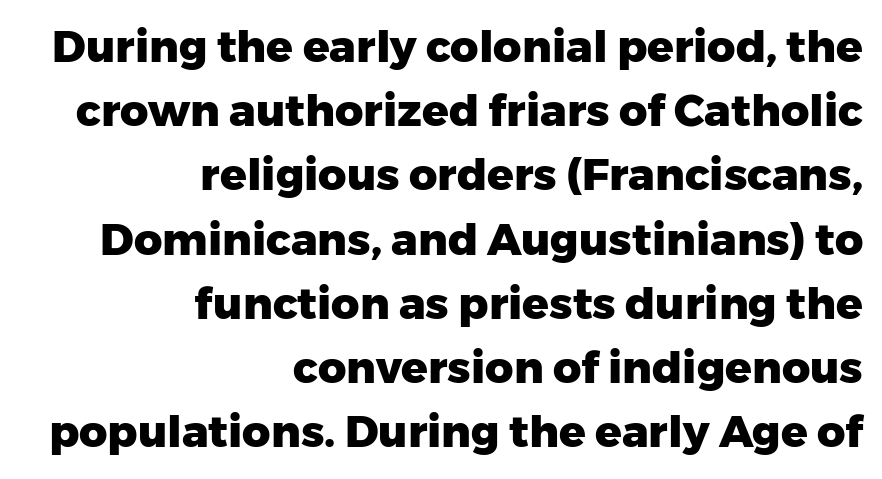
Q: Is the text bold? A: Yes.
Q: Is the text italic (slanted)? A: No, it is upright.
Q: Is the typeface a serif or a sans-serif typeface? A: Sans-serif.
Q: Is the text underlined? A: No.
Q: How is the paragraph aligned? A: Right-aligned.
Q: Is the spacing between letters normal or unusually wide? A: Normal.
Q: Is the spacing between lines tight, normal or loose? A: Normal.
Q: Width (condensed, normal, or wide)? A: Normal.
Q: Stroke contrast? A: Low.
Q: x-height? A: Medium.
Q: Monospaced? A: No.
